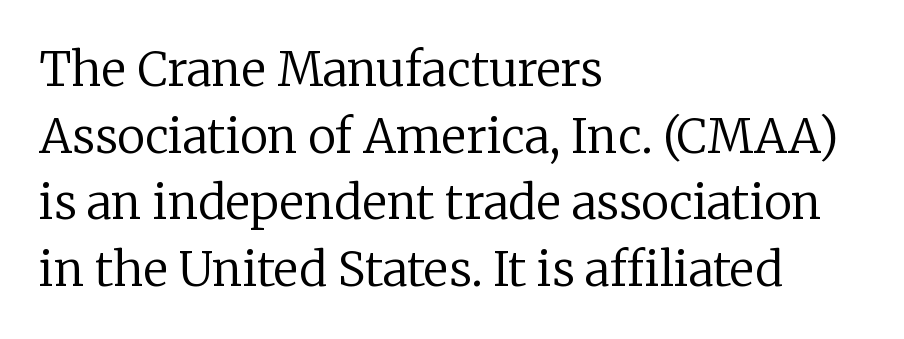
Q: Is the text bold? A: No.
Q: Is the text italic (slanted)? A: No, it is upright.
Q: Is the typeface a serif or a sans-serif typeface? A: Serif.
Q: Is the text underlined? A: No.
Q: How is the paragraph aligned? A: Left-aligned.
Q: Is the spacing between letters normal or unusually wide? A: Normal.
Q: Is the spacing between lines tight, normal or loose? A: Normal.
Q: Width (condensed, normal, or wide)? A: Normal.
Q: Stroke contrast? A: Low.
Q: x-height? A: Medium.
Q: Monospaced? A: No.
